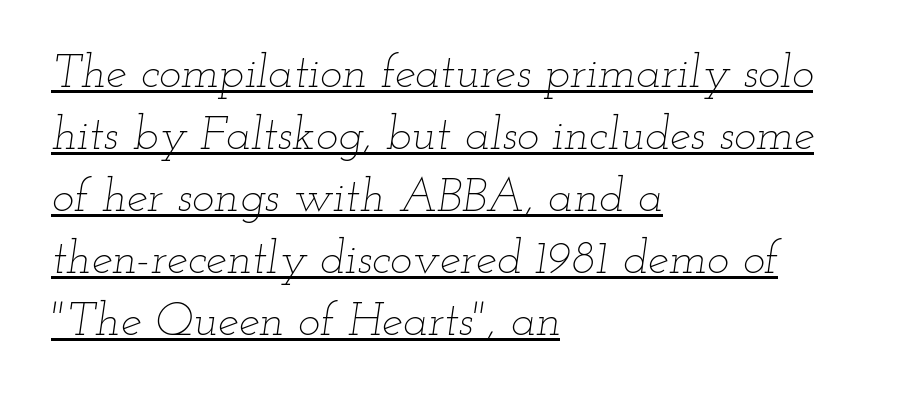
Every word sits above its own underline. The rendering keeps characters at their native spacing. The strokes carry an ordinary text weight at most. These lines are rendered in a variable-pitch font. Normally led — the rows are evenly, conventionally spaced.
